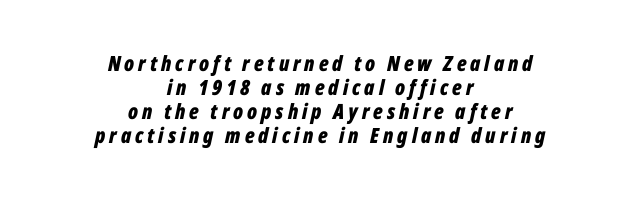
{"italic": "yes", "lean": "right", "slant_degrees": 12, "bold": "yes", "underline": "no", "align": "center", "line_spacing": "tight", "line_spacing_ratio": 1.14, "glyph_px": 21}
